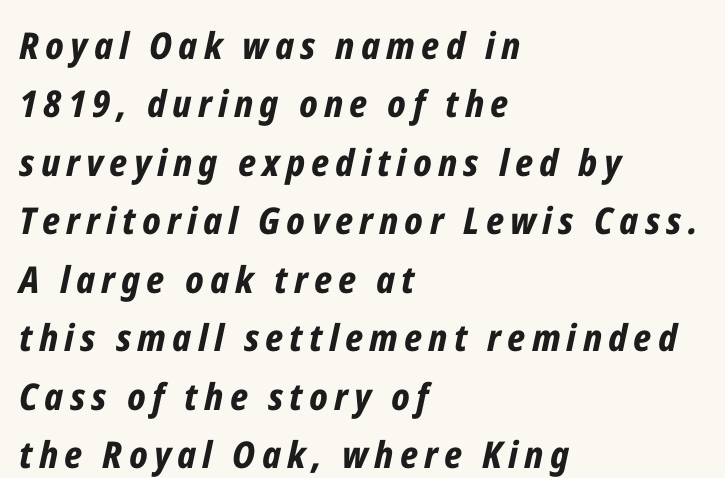
Q: Is the text bold? A: Yes.
Q: Is the text italic (slanted)? A: Yes, it leans right by about 12 degrees.
Q: Is the text underlined? A: No.
Q: How is the paragraph aligned? A: Left-aligned.
Q: Is the spacing between lines tight, normal or loose? A: Normal.
Q: Width (condensed, normal, or wide)? A: Condensed.
Q: Stroke contrast? A: Low.
Q: x-height? A: Medium.
Q: Monospaced? A: No.
